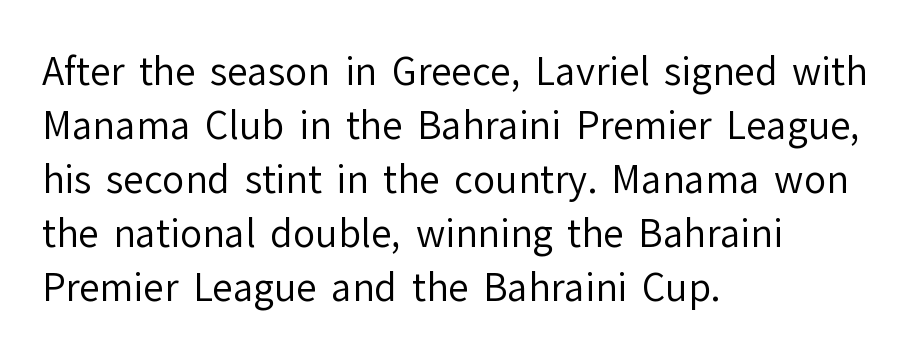
The image shows 37 px regular-weight sans-serif type, upright; set left-aligned, normal line spacing (1.46x), normal letter spacing, not underlined; low stroke contrast and a medium x-height.
